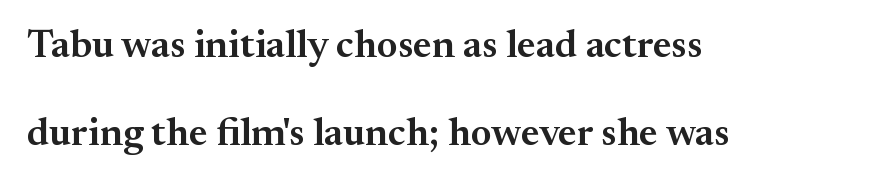
The image shows 40 px semibold serif type, upright; set left-aligned, loose line spacing (2.21x), normal letter spacing, not underlined; medium stroke contrast and a small x-height.
